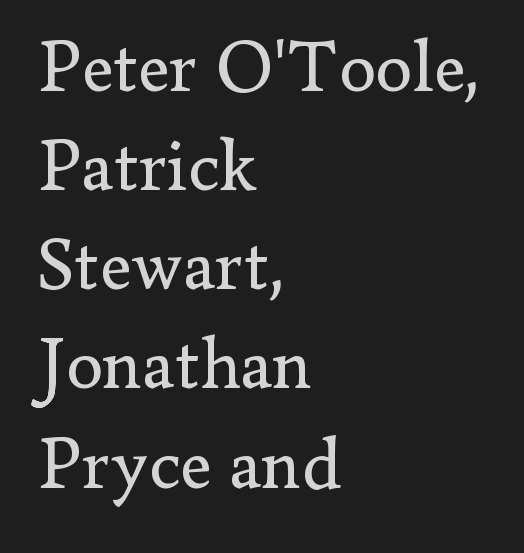
Q: Is the text bold? A: No.
Q: Is the text italic (slanted)? A: No, it is upright.
Q: Is the typeface a serif or a sans-serif typeface? A: Serif.
Q: Is the text underlined? A: No.
Q: How is the paragraph aligned? A: Left-aligned.
Q: Is the spacing between letters normal or unusually wide? A: Normal.
Q: Is the spacing between lines tight, normal or loose? A: Normal.
Q: Width (condensed, normal, or wide)? A: Normal.
Q: Stroke contrast? A: Low.
Q: x-height? A: Small.
Q: Monospaced? A: No.
